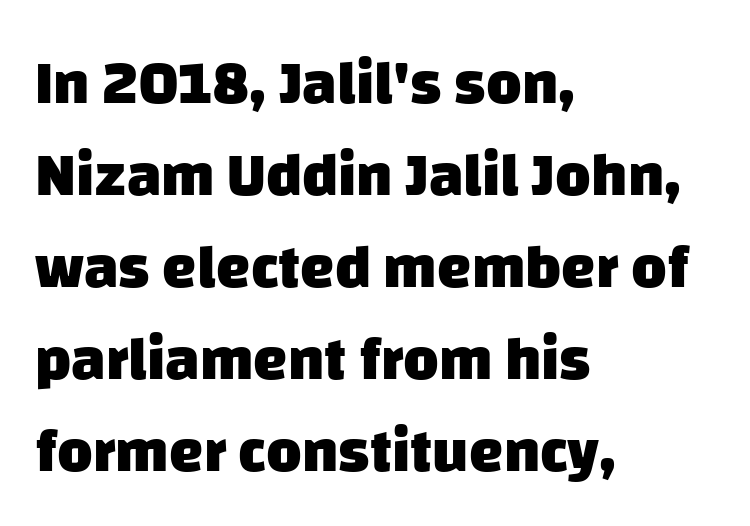
The image shows 61 px heavy sans-serif type; set left-aligned, normal line spacing (1.51x), normal letter spacing, not underlined; low stroke contrast and a large x-height.
